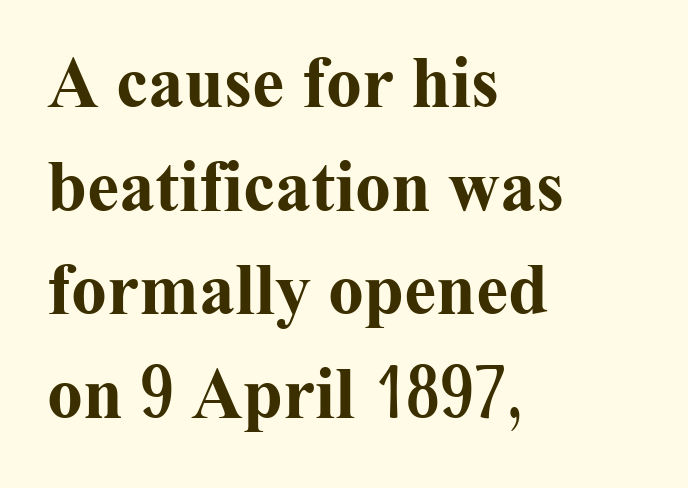
The image shows 72 px bold serif type, upright; set left-aligned, normal line spacing (1.44x), normal letter spacing, not underlined; medium stroke contrast and a medium x-height.
